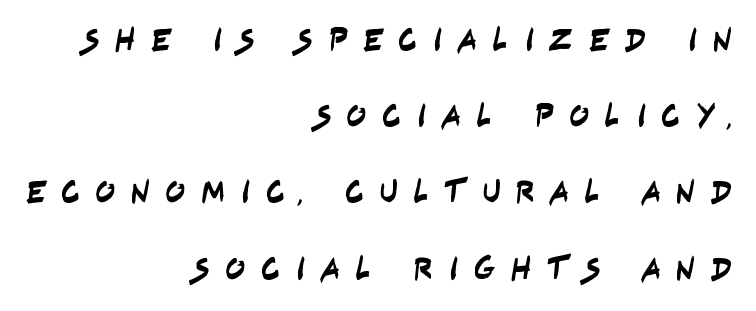
Check the space under the baseline: it is left empty. The text was rendered using a sans face with plain stroke endings. Layout note: lines flush right. A typesetter would call this proportional, since set widths differ per character. The lines are spread far apart with generous leading. A typesetter would call this heavily tracked-out type.
